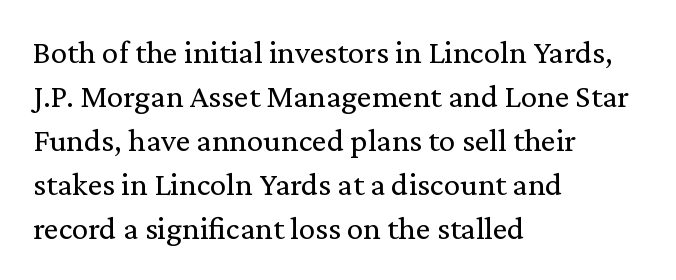
The image shows 33 px regular-weight serif type, upright; set left-aligned, normal line spacing (1.33x), normal letter spacing, not underlined; low stroke contrast and a medium x-height.
